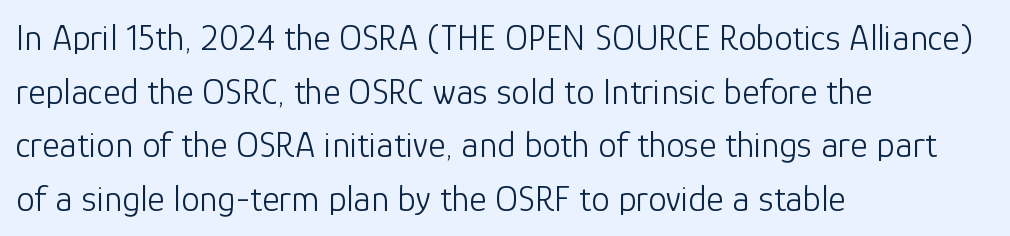
Q: Is the text bold? A: No.
Q: Is the text italic (slanted)? A: No, it is upright.
Q: Is the typeface a serif or a sans-serif typeface? A: Sans-serif.
Q: Is the text underlined? A: No.
Q: How is the paragraph aligned? A: Left-aligned.
Q: Is the spacing between letters normal or unusually wide? A: Normal.
Q: Is the spacing between lines tight, normal or loose? A: Normal.
Q: Width (condensed, normal, or wide)? A: Normal.
Q: Stroke contrast? A: Low.
Q: x-height? A: Medium.
Q: Monospaced? A: No.
